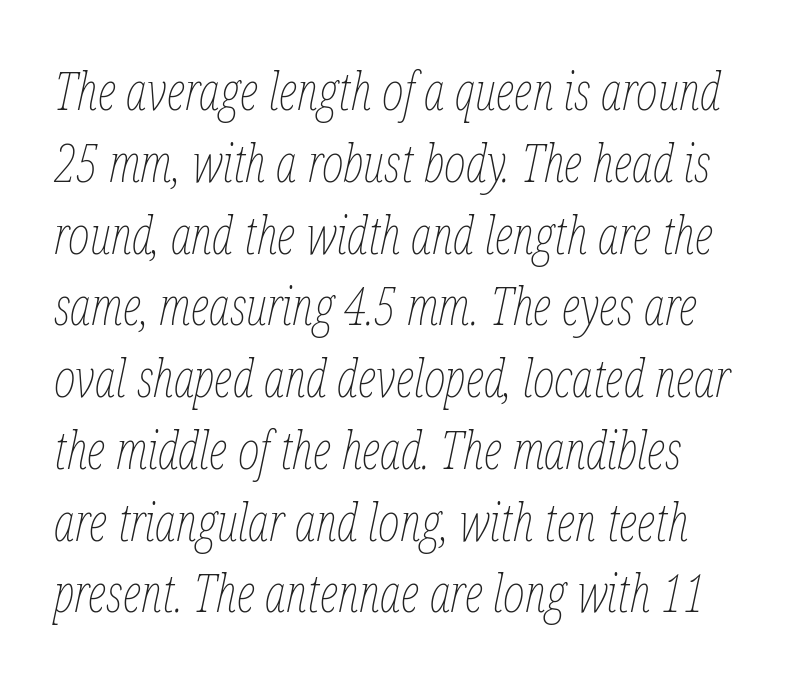
{"italic": "yes", "lean": "right", "slant_degrees": 12, "bold": "no", "weight": "thin", "width": "condensed", "stroke_contrast": "low", "x_height": "medium", "monospaced": "no", "underline": "no", "line_spacing": "normal", "line_spacing_ratio": 1.38, "letter_spacing": "normal", "letter_spacing_em": 0.0, "glyph_px": 52}
